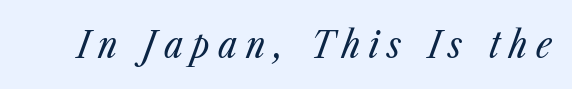
Q: Is the text bold? A: No.
Q: Is the text italic (slanted)? A: Yes, it leans right by about 23 degrees.
Q: Is the text underlined? A: No.
Q: Is the spacing between letters normal or unusually wide? A: Unusually wide.
Q: Width (condensed, normal, or wide)? A: Condensed.
Q: Stroke contrast? A: Low.
Q: x-height? A: Medium.
Q: Monospaced? A: No.
